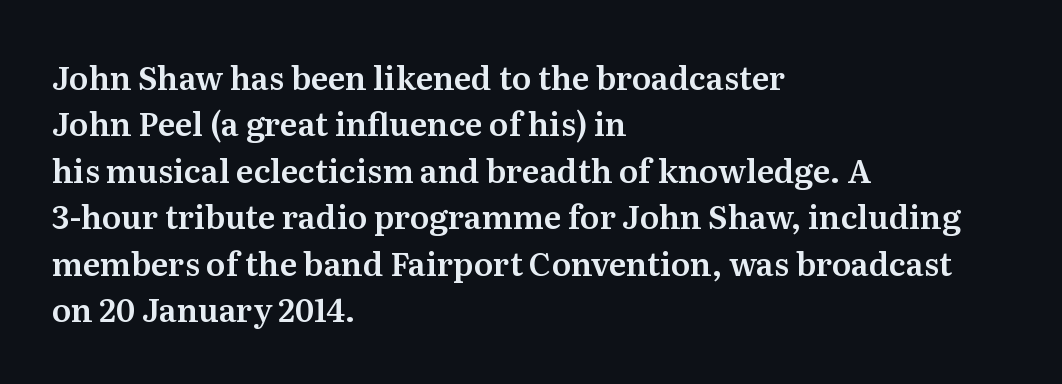
The image shows 32 px serif type, upright; set left-aligned, normal line spacing (1.45x), normal letter spacing, not underlined; medium stroke contrast and a medium x-height.
